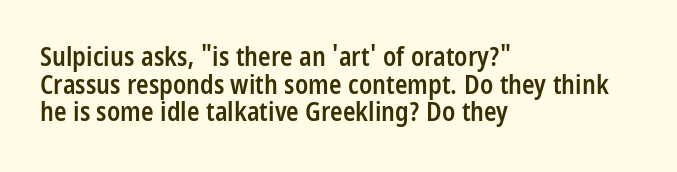
Posture: upright roman. The typesetter chose a ragged-right arrangement here. Weight check: semibold — heavier than regular, not quite bold. Standard letterfit; no display-style spreading of the glyphs. Horizontal bands of white between lines are thin slivers. Rule under the text: the space is simply empty.
